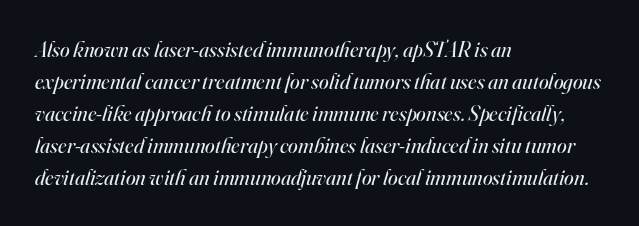
{"italic": "yes", "lean": "right", "slant_degrees": 16, "bold": "no", "underline": "no", "align": "left", "line_spacing": "normal", "line_spacing_ratio": 1.45, "letter_spacing": "normal", "letter_spacing_em": 0.0, "glyph_px": 22}
